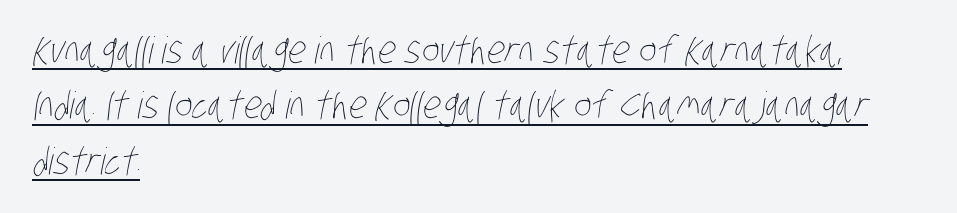
{"bold": "no", "weight": "thin", "width": "condensed", "stroke_contrast": "low", "x_height": "large", "monospaced": "no", "underline": "yes", "align": "left", "line_spacing": "normal", "line_spacing_ratio": 1.5, "letter_spacing": "normal", "letter_spacing_em": 0.0, "glyph_px": 37}
